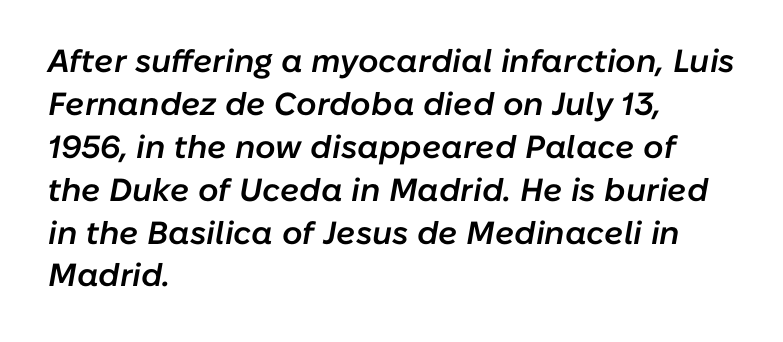
These lines are rendered in a variable-pitch font. Does the copy run flush right? No — it runs flush left. Rule under the text: the space is simply empty. Leading: standard.
